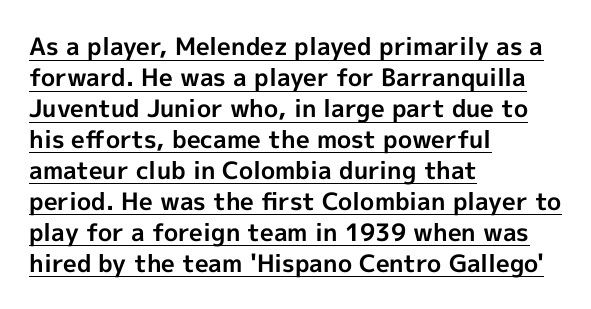
{"italic": "no", "bold": "yes", "underline": "yes", "align": "left", "line_spacing": "normal", "line_spacing_ratio": 1.29, "letter_spacing": "normal", "letter_spacing_em": 0.0, "glyph_px": 24}
